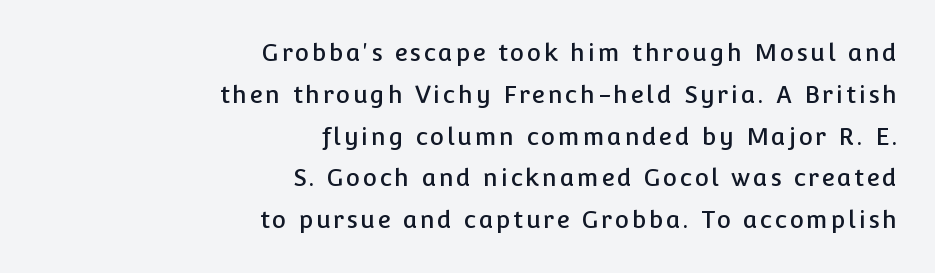
The image shows 24 px text type, upright; set right-aligned, line spacing 1.74x, not underlined.
